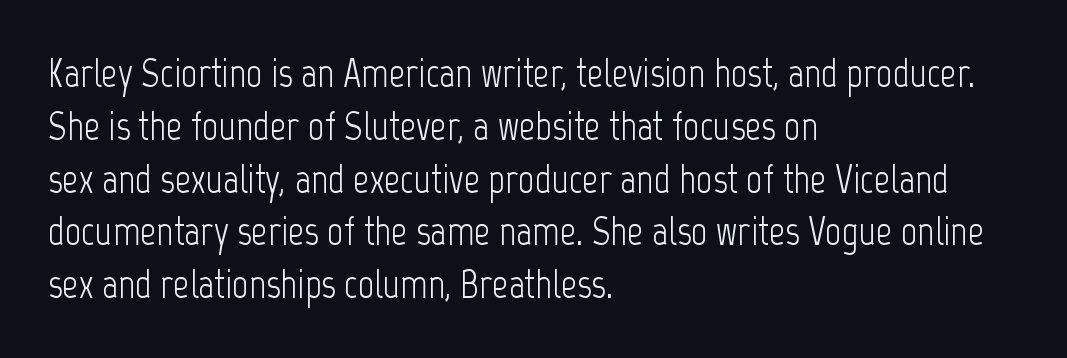
The block of text has a typical density, with ordinary space between rows. Classification — sans serif. Ascenders rise straight up at ninety degrees. You could not count columns in this text — the font is proportionally spaced. Horizontally, the lines are justified to the leading edge only. The passage shown has conventional tracking throughout.
